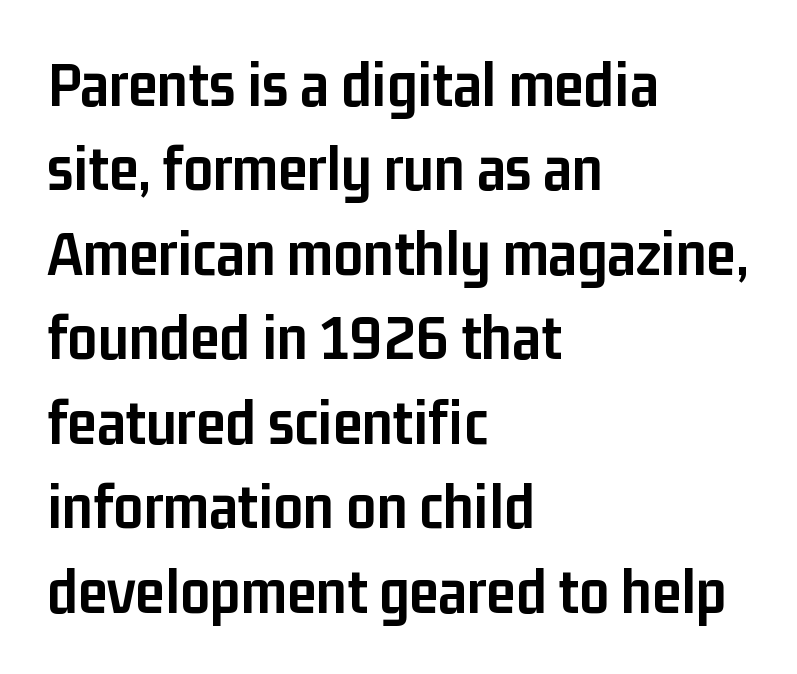
{"serif": "no", "italic": "no", "bold": "yes", "weight": "semibold", "width": "condensed", "stroke_contrast": "low", "x_height": "medium", "monospaced": "no", "underline": "no", "align": "left", "line_spacing": "normal", "line_spacing_ratio": 1.28, "letter_spacing": "normal", "letter_spacing_em": 0.0, "glyph_px": 66}
